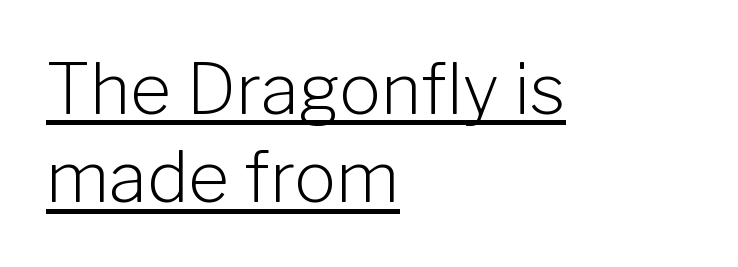
{"serif": "no", "italic": "no", "bold": "no", "weight": "light", "width": "normal", "stroke_contrast": "low", "x_height": "medium", "monospaced": "no", "underline": "yes", "align": "left", "line_spacing": "normal", "line_spacing_ratio": 1.26, "letter_spacing": "normal", "letter_spacing_em": 0.0, "glyph_px": 70}
